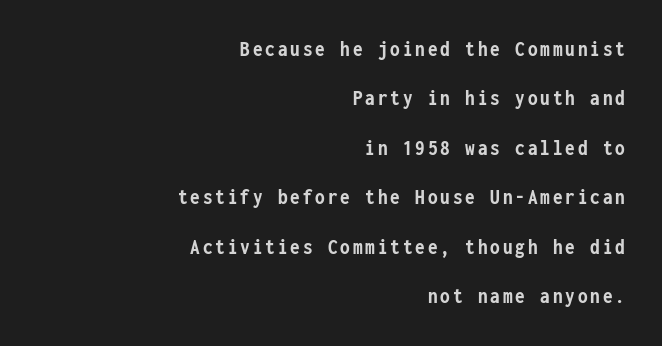
Q: Is the text bold? A: Yes.
Q: Is the text italic (slanted)? A: No, it is upright.
Q: Is the text underlined? A: No.
Q: How is the paragraph aligned? A: Right-aligned.
Q: Is the spacing between lines tight, normal or loose? A: Loose.
